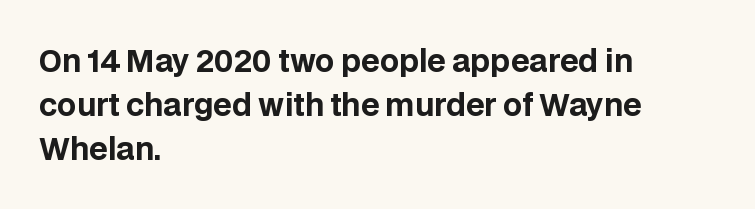
The image shows 30 px bold sans-serif type, upright; set left-aligned, normal line spacing (1.47x), normal letter spacing, not underlined; low stroke contrast and a large x-height.
